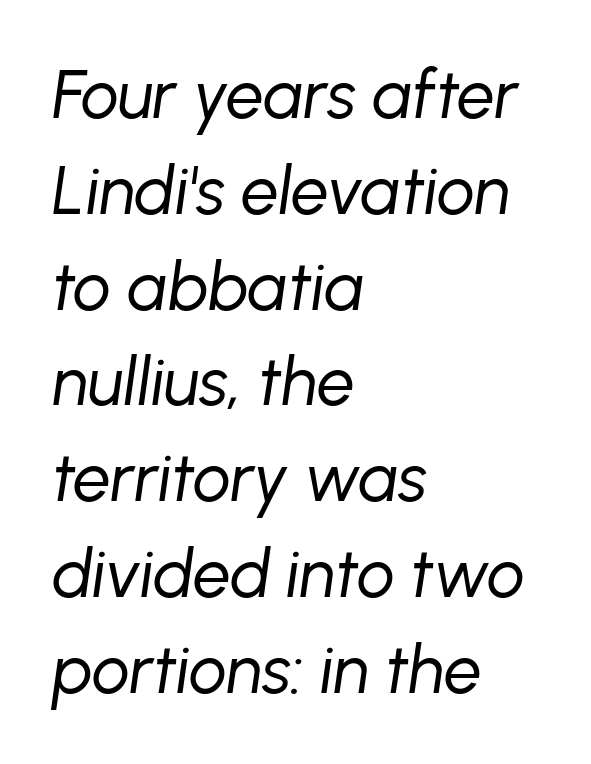
Q: Is the text bold? A: No.
Q: Is the text italic (slanted)? A: Yes, it leans right by about 8 degrees.
Q: Is the text underlined? A: No.
Q: How is the paragraph aligned? A: Left-aligned.
Q: Is the spacing between letters normal or unusually wide? A: Normal.
Q: Is the spacing between lines tight, normal or loose? A: Normal.
Q: Width (condensed, normal, or wide)? A: Normal.
Q: Stroke contrast? A: Low.
Q: x-height? A: Medium.
Q: Monospaced? A: No.
